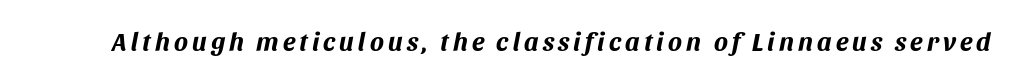
The image shows 26 px bold type, italic (leaning right); set not underlined.
